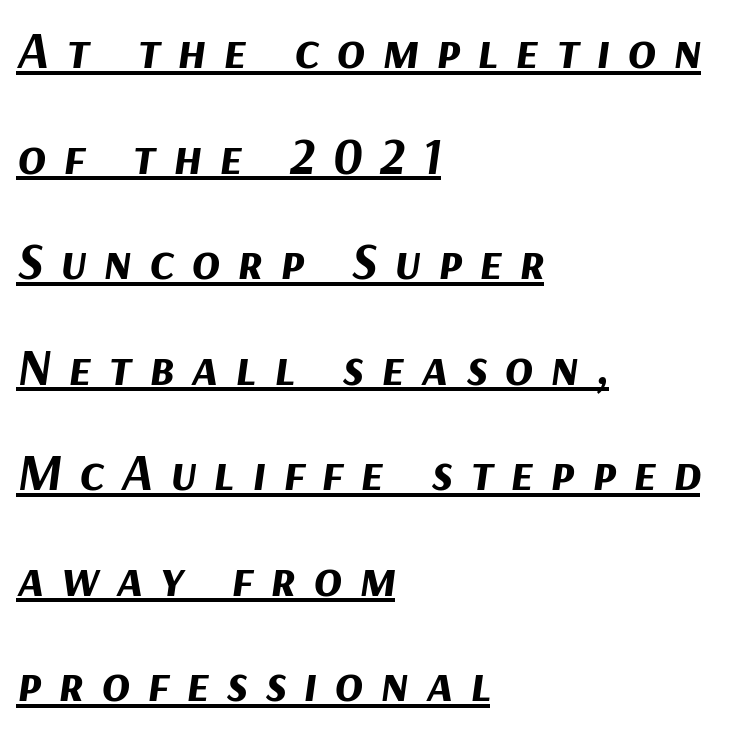
Thick stems and heavy bowls — unmistakably bold. Students, observe the line beneath the letters — that is underlining. This sample trades compactness for vertical openness between lines. Is the block centered? No — it sits flush against the left margin. Italic? Definitely — the glyphs are oblique.
